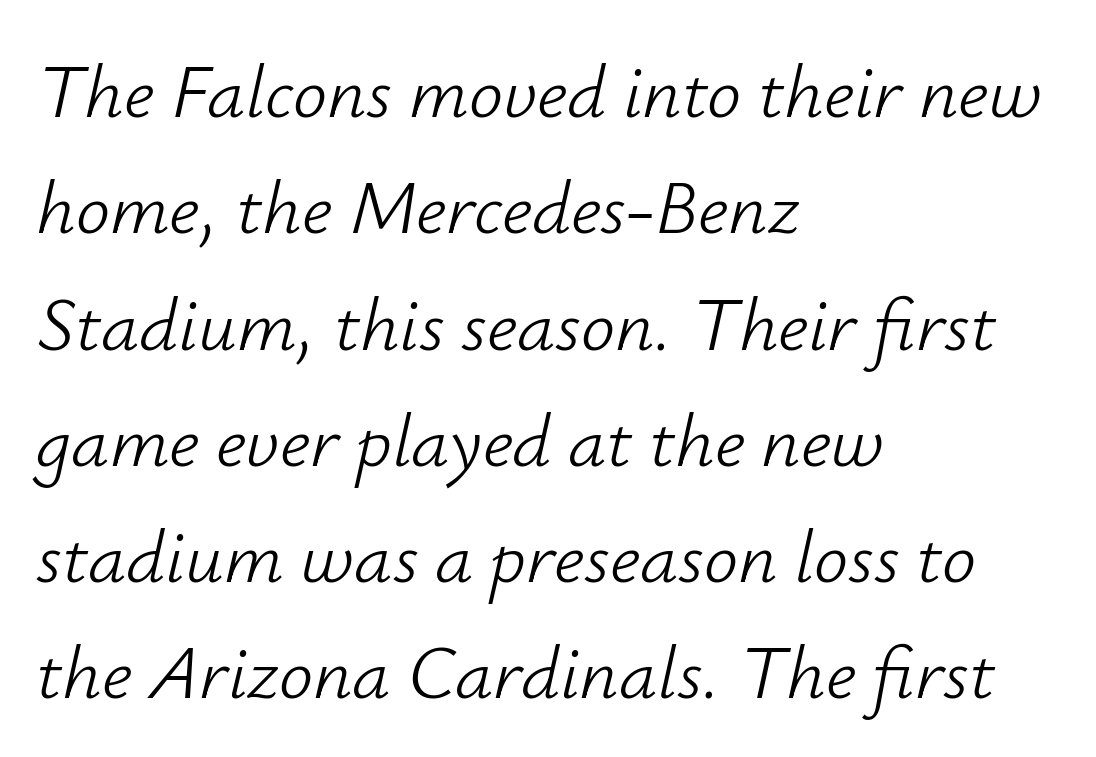
The image shows 76 px light type, italic (leaning right); set left-aligned, normal line spacing (1.53x), normal letter spacing, not underlined; low stroke contrast and a small x-height.
